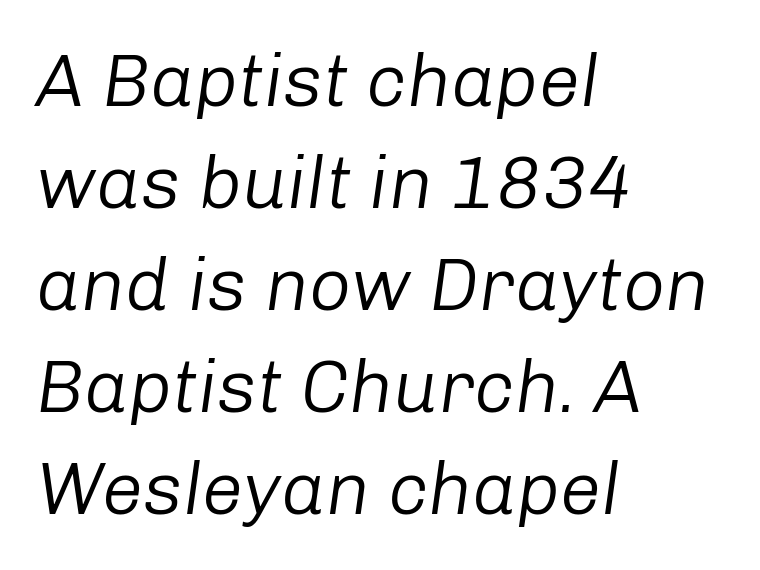
One-word summary of the alignment: left. The passage shown has conventional tracking throughout. The face looks like a standard text weight, possibly lighter. One glance says typical: line gaps are just what's usual. The letters advance in unequal steps, a hallmark of proportional type.
